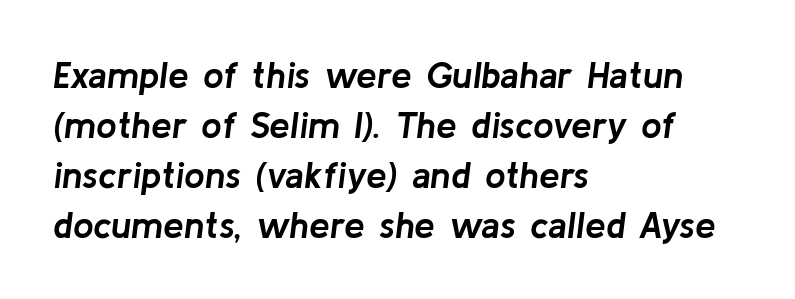
{"italic": "yes", "lean": "right", "slant_degrees": 8, "bold": "yes", "weight": "semibold", "width": "normal", "stroke_contrast": "low", "x_height": "medium", "monospaced": "no", "underline": "no", "align": "left", "line_spacing": "normal", "line_spacing_ratio": 1.35, "letter_spacing": "normal", "letter_spacing_em": 0.0, "glyph_px": 37}
